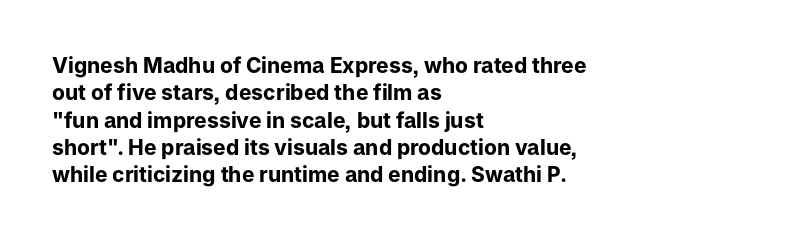
{"italic": "no", "bold": "yes", "underline": "no", "align": "left", "line_spacing": "normal", "line_spacing_ratio": 1.3, "letter_spacing": "normal", "letter_spacing_em": 0.0, "glyph_px": 21}
